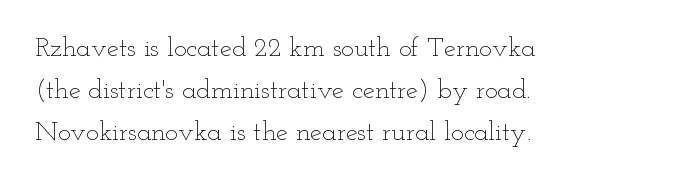
Each new line begins a customary step beneath the previous one. The passage shown is not underscored anywhere. Weight: not bold — regular or lighter. Nope, not italic — everything's standing straight. A classic flush-left, rag-right setting is used for this passage.
